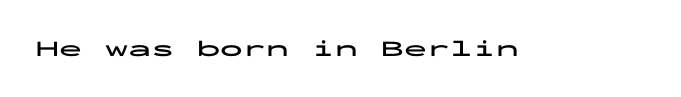
Notice how thick the strokes are: this is what a full bold looks like. In terms of letterspacing, this is plain default setting. The specimen omits any rule beneath the text block's lines. The lettering stays uniformly vertical, giving the passage a roman look.
